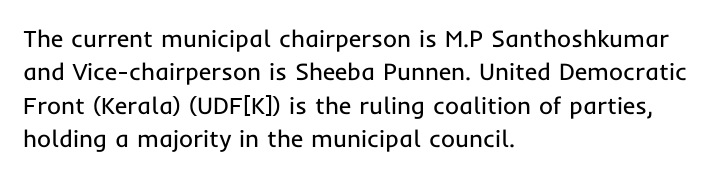
The image shows 24 px text type, upright; set left-aligned, normal line spacing (1.39x), normal letter spacing, not underlined.
